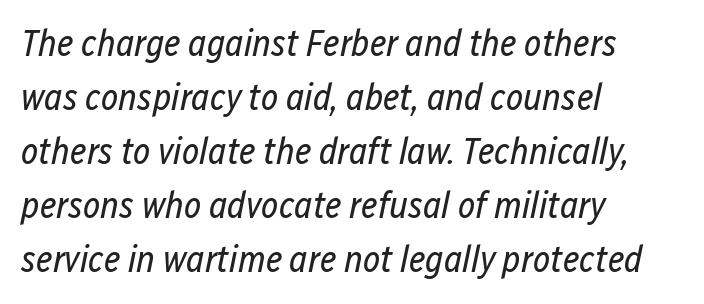
Q: Is the text bold? A: No.
Q: Is the text italic (slanted)? A: Yes, it leans right by about 12 degrees.
Q: Is the text underlined? A: No.
Q: How is the paragraph aligned? A: Left-aligned.
Q: Is the spacing between letters normal or unusually wide? A: Normal.
Q: Is the spacing between lines tight, normal or loose? A: Normal.
Q: Width (condensed, normal, or wide)? A: Condensed.
Q: Stroke contrast? A: Low.
Q: x-height? A: Medium.
Q: Monospaced? A: No.
